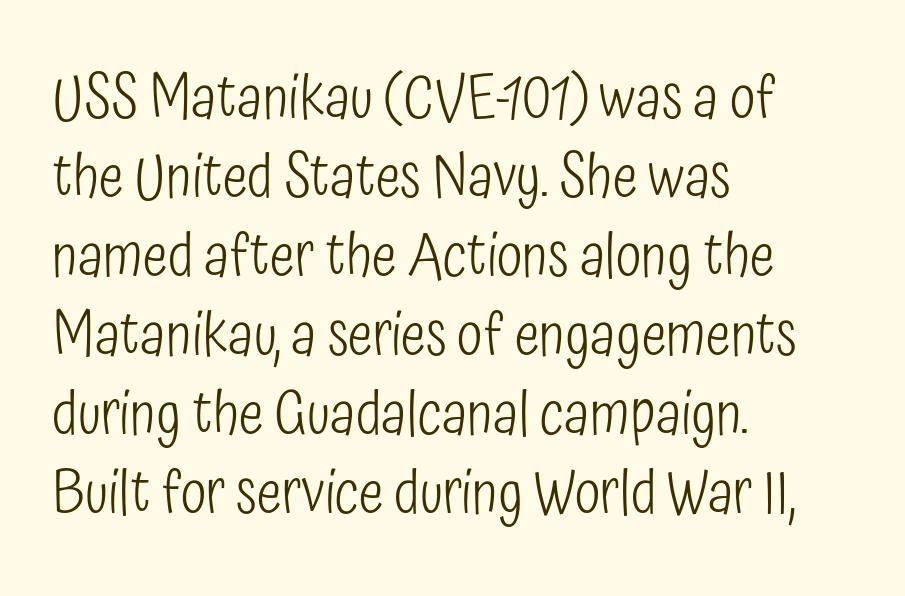
The image shows 59 px light, condensed sans-serif type, upright; set left-aligned, normal line spacing (1.34x), normal letter spacing, not underlined; low stroke contrast and a medium x-height.
